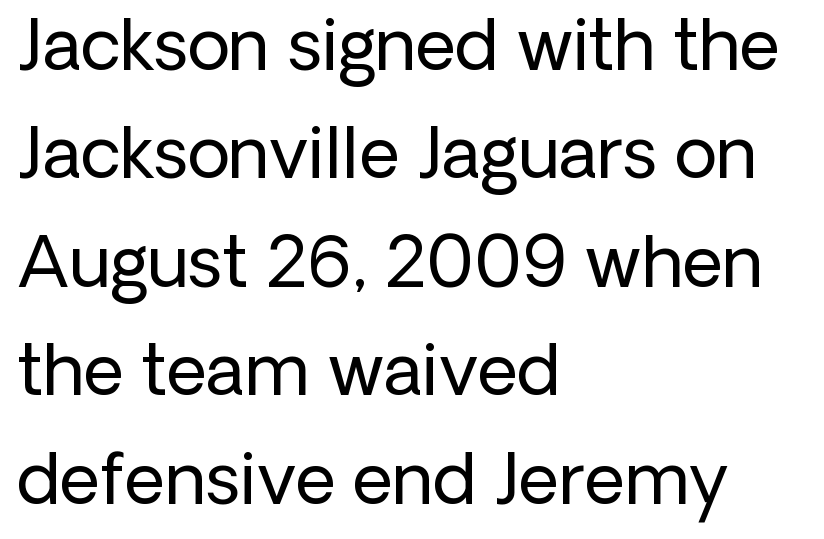
Is there much room between lines? A standard amount, neither cramped nor airy. The characters display no serif detailing; their extremities are plain. Layout note: lines flush left. Clear beneath every line of the passage. The line texture is even and compact thanks to regular tracking. Stems here are at most as thick as an everyday book face.
